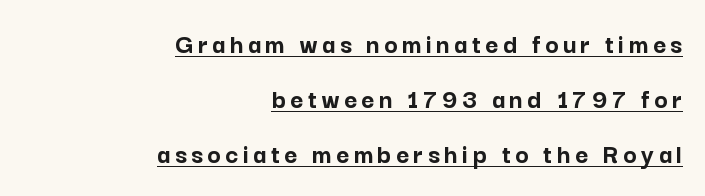
Q: Is the text bold? A: Yes.
Q: Is the text italic (slanted)? A: No, it is upright.
Q: Is the typeface a serif or a sans-serif typeface? A: Sans-serif.
Q: Is the text underlined? A: Yes.
Q: How is the paragraph aligned? A: Right-aligned.
Q: Is the spacing between lines tight, normal or loose? A: Loose.
Q: Width (condensed, normal, or wide)? A: Normal.
Q: Stroke contrast? A: Low.
Q: x-height? A: Medium.
Q: Monospaced? A: No.
